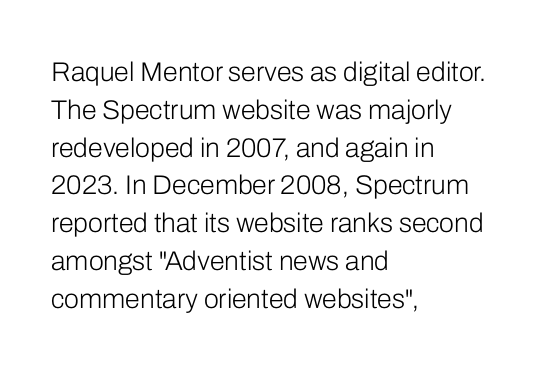
Short note: letters normally spaced. These lines are set flush left with a ragged right edge. The passage shown is not bold in any degree. Rows of type keep a routine distance in the vertical direction. This is the regular roman posture of the typeface.
